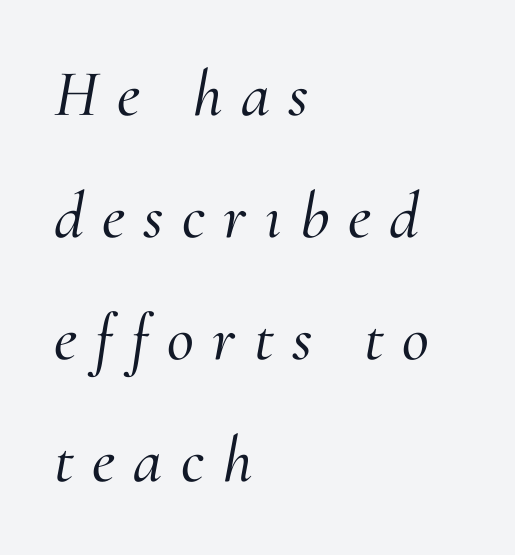
{"serif": "yes", "italic": "yes", "lean": "right", "slant_degrees": 10, "width": "normal", "stroke_contrast": "medium", "x_height": "small", "monospaced": "no", "underline": "no", "align": "left", "line_spacing_ratio": 1.85, "letter_spacing": "wide", "letter_spacing_em": 0.28, "glyph_px": 66}
